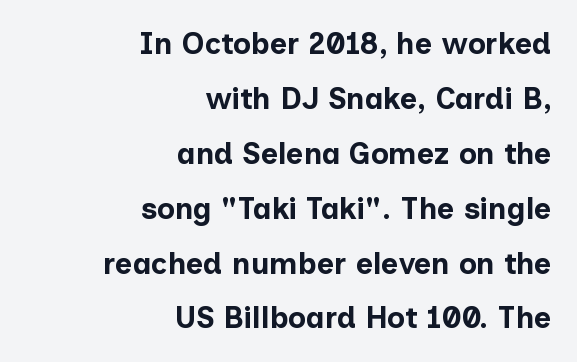
The typography opts for an upright posture over an oblique one. Letter spacing: default. The compositor pushed each line to the right boundary. No word sits above an underline. Character widths vary here, with narrow letters taking less room than wide ones.
